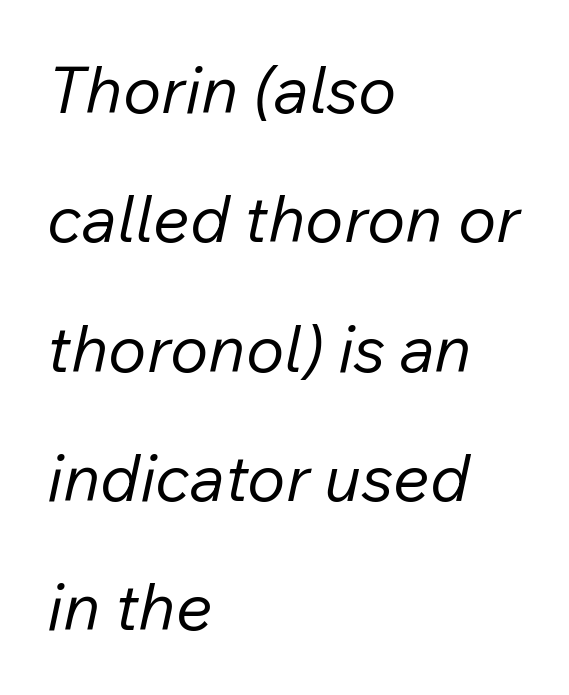
Honestly, the rows look like they've been pulled way apart. Typeset ragged right — the left edge is the straight one. The weight tops out at a normal text grade. The letters advance in unequal steps, a hallmark of proportional type.
